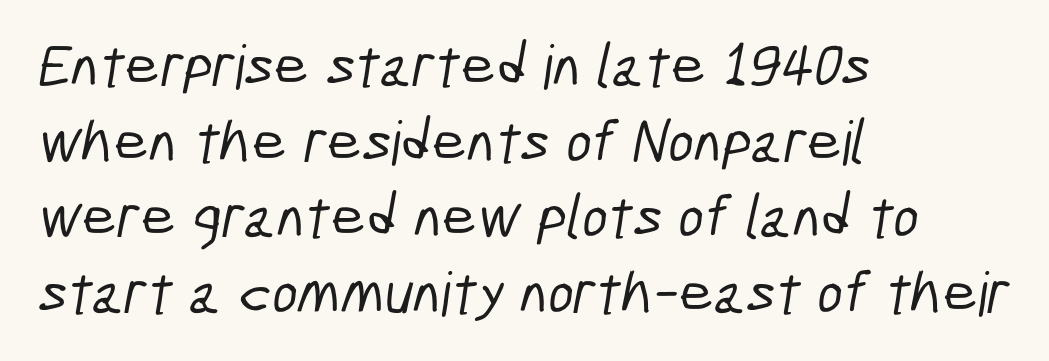
The passage shown is typeset with a sans-serif family. Students, note that the glyphs here touch the page at normal intervals. Underlining? Definitely not there. The rag falls on the right side of this text block. Note the varied advance widths — an 'i' is clearly narrower than an 'm'.
